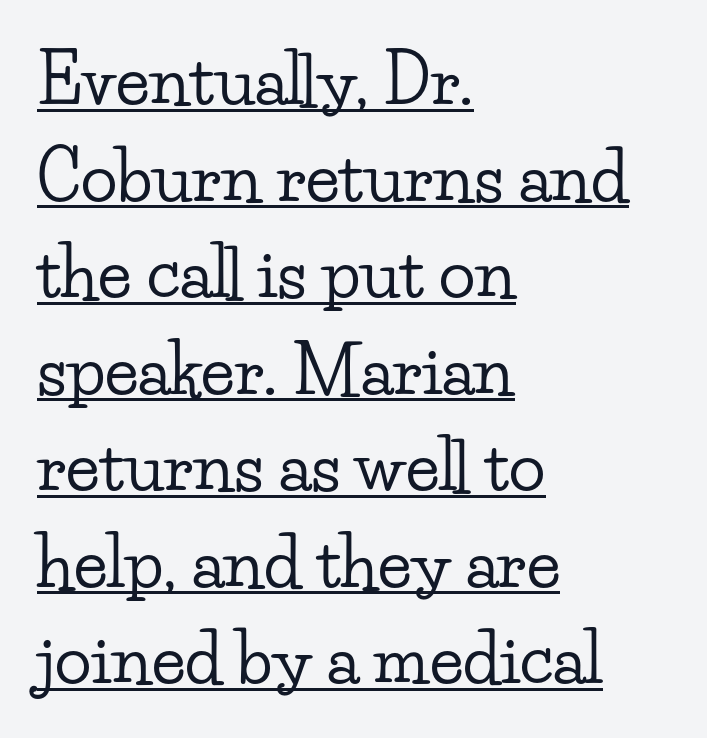
The designer went with a serif here, giving each stem small feet. A typesetter would call this proportional, since set widths differ per character. The letters sit at their default tracking, neither squeezed nor spread. Line starts are locked; line ends wander.
